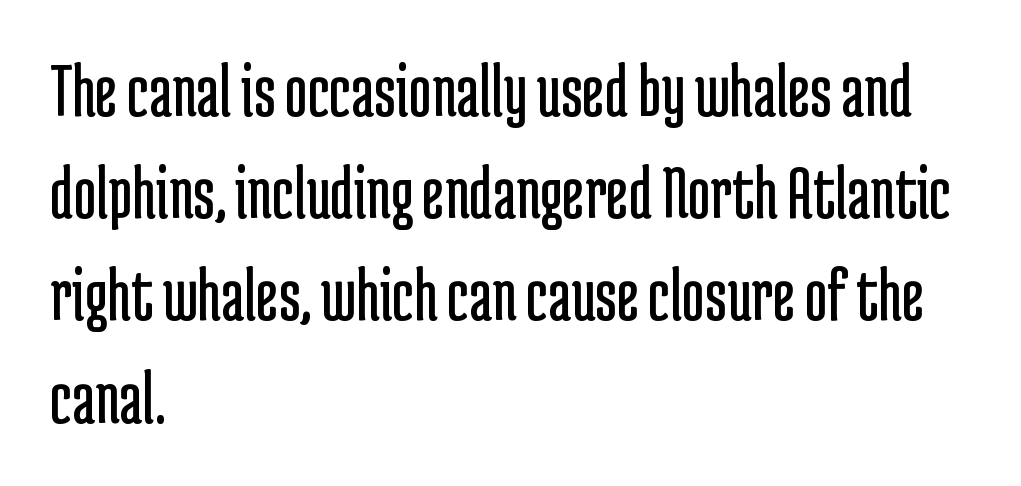
The image shows 78 px regular-weight, condensed sans-serif type, upright; set left-aligned, normal line spacing (1.31x), normal letter spacing, not underlined; low stroke contrast and a medium x-height.
